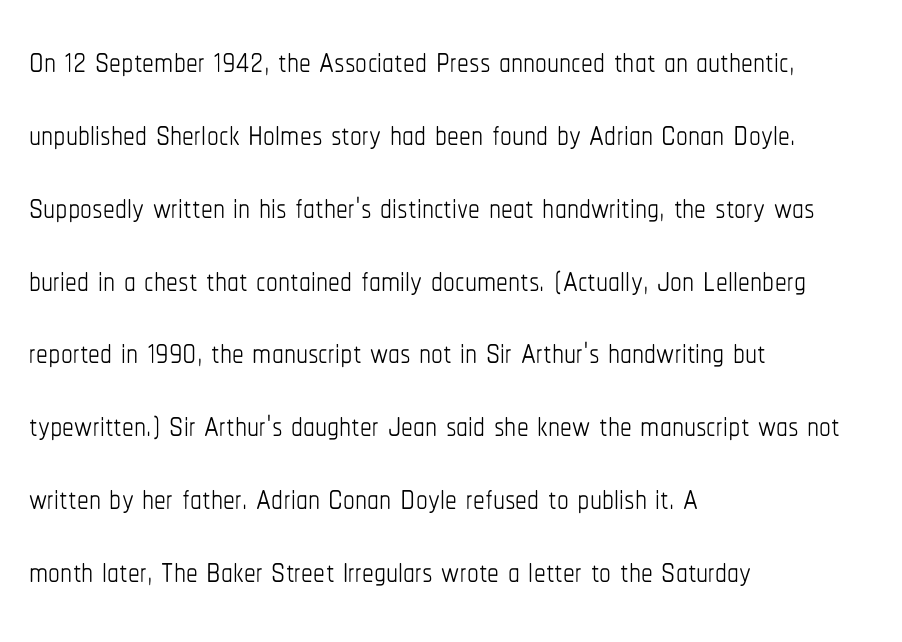
Q: Is the text bold? A: No.
Q: Is the text italic (slanted)? A: No, it is upright.
Q: Is the text underlined? A: No.
Q: How is the paragraph aligned? A: Left-aligned.
Q: Is the spacing between letters normal or unusually wide? A: Normal.
Q: Is the spacing between lines tight, normal or loose? A: Normal.
Q: Width (condensed, normal, or wide)? A: Condensed.
Q: Stroke contrast? A: Low.
Q: x-height? A: Medium.
Q: Monospaced? A: No.
